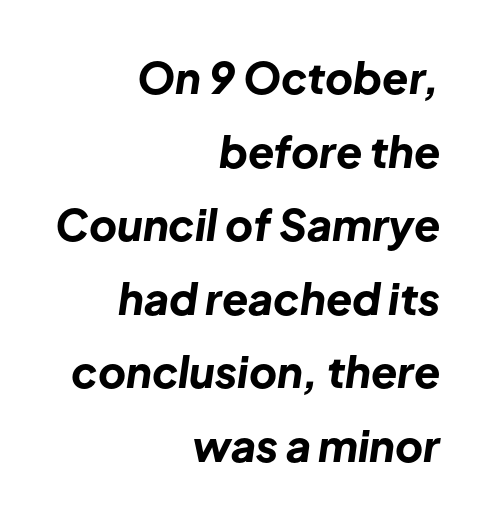
The specimen omits any rule beneath the text block's lines. Notice how the passage keeps a crisp vertical edge on the right only. Standard letterfit; no display-style spreading of the glyphs. How heavy is the stroke? Heavy — this is a bold. These lines are rendered in a variable-pitch font. Tall strokes in this sample are angled rather than plumb.
